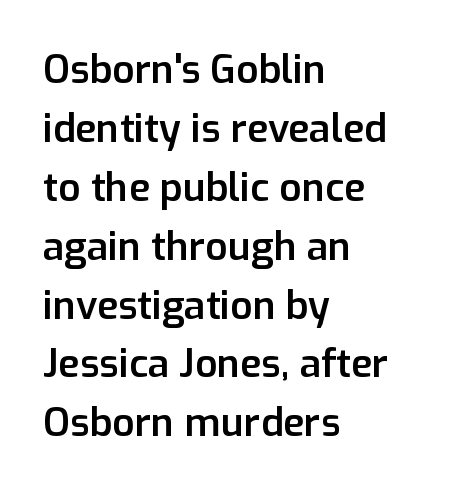
{"serif": "no", "italic": "no", "bold": "semi", "weight": "semibold", "width": "normal", "stroke_contrast": "low", "x_height": "medium", "monospaced": "no", "underline": "no", "align": "left", "line_spacing": "normal", "line_spacing_ratio": 1.51, "letter_spacing": "normal", "letter_spacing_em": 0.0, "glyph_px": 39}
